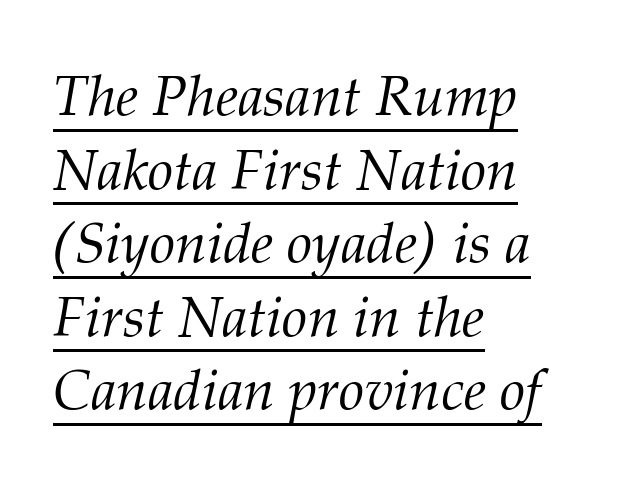
Q: Is the text bold? A: No.
Q: Is the text italic (slanted)? A: Yes, it leans right by about 12 degrees.
Q: Is the typeface a serif or a sans-serif typeface? A: Serif.
Q: Is the text underlined? A: Yes.
Q: How is the paragraph aligned? A: Left-aligned.
Q: Is the spacing between letters normal or unusually wide? A: Normal.
Q: Is the spacing between lines tight, normal or loose? A: Normal.
Q: Width (condensed, normal, or wide)? A: Normal.
Q: Stroke contrast? A: Medium.
Q: x-height? A: Medium.
Q: Monospaced? A: No.
